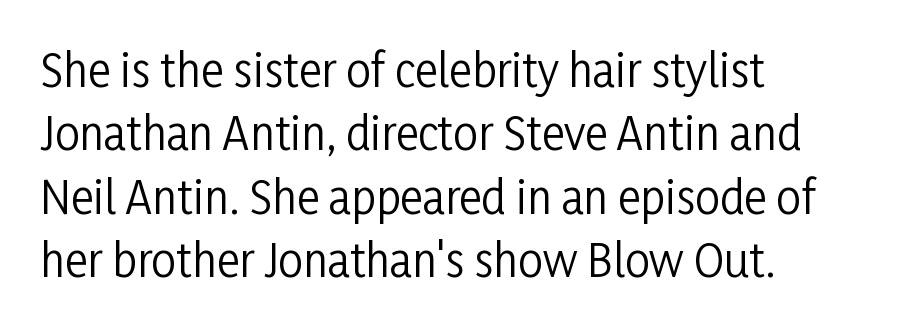
{"serif": "no", "italic": "no", "bold": "no", "weight": "regular", "width": "condensed", "stroke_contrast": "low", "x_height": "medium", "monospaced": "no", "underline": "no", "align": "left", "line_spacing": "normal", "line_spacing_ratio": 1.44, "letter_spacing": "normal", "letter_spacing_em": 0.0, "glyph_px": 44}
